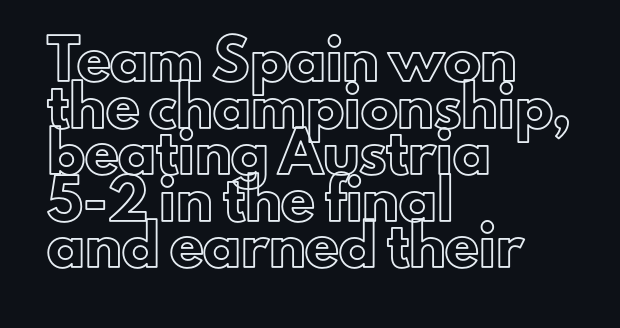
The image shows 37 px text type, upright; set left-aligned, normal line spacing (1.26x), normal letter spacing, not underlined; a small x-height.
